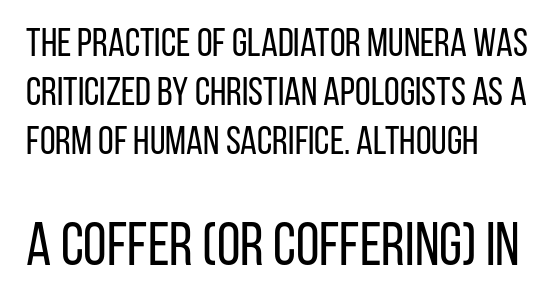
The image shows 60 px regular-weight, condensed sans-serif type, upright; set left-aligned, line spacing 1.22x, normal letter spacing, not underlined; the second (bottom) block is 1.5x larger; low stroke contrast and a large x-height.
